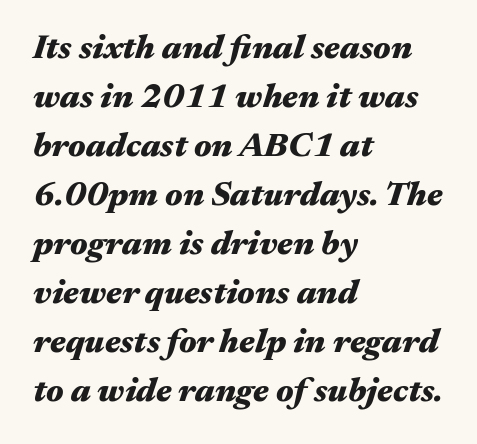
Words float on clear page, feet unadorned. A typesetter would call this proportional, since set widths differ per character. The tracking reads as untouched default to a designer's eye. Horizontal alignment here is leftward, the default for most running prose. Looking at the ascenders, they clearly lean. Pretty heavy lettering here — definitely bold.
